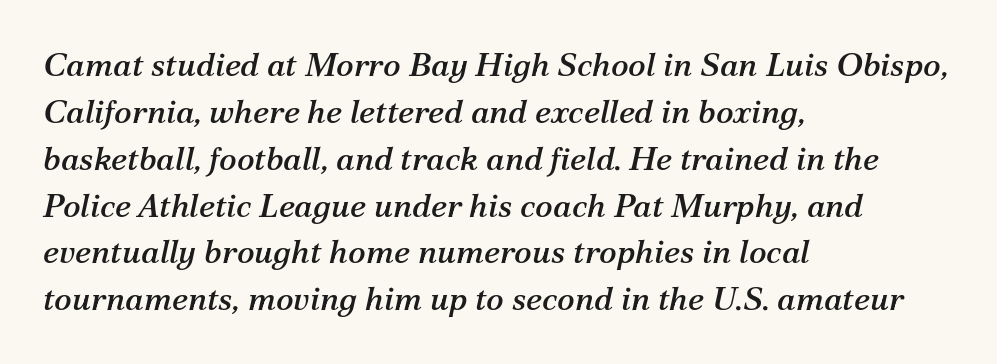
{"serif": "yes", "italic": "yes", "lean": "right", "slant_degrees": 12, "width": "normal", "stroke_contrast": "medium", "x_height": "medium", "monospaced": "no", "underline": "no", "align": "left", "line_spacing": "normal", "line_spacing_ratio": 1.42, "letter_spacing": "normal", "letter_spacing_em": 0.0, "glyph_px": 33}
